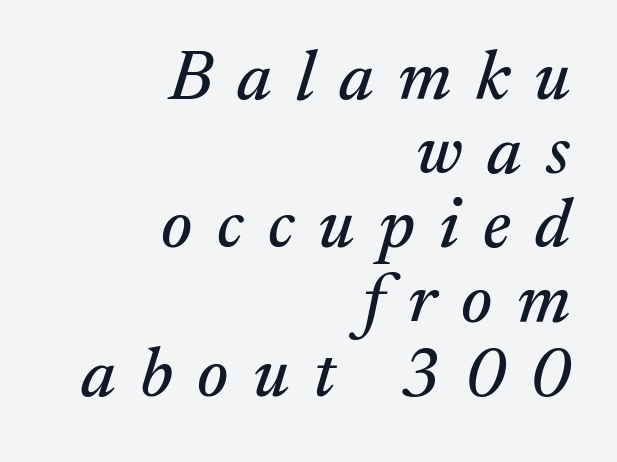
Here the glyphs are tracked loosely, breaking word shapes into spaced letters. A typesetter would label this face a serif. The letters advance in unequal steps, a hallmark of proportional type. A flush-right, rag-left setting is used for this passage. A typesetter would call this leading minimal, almost set solid.
